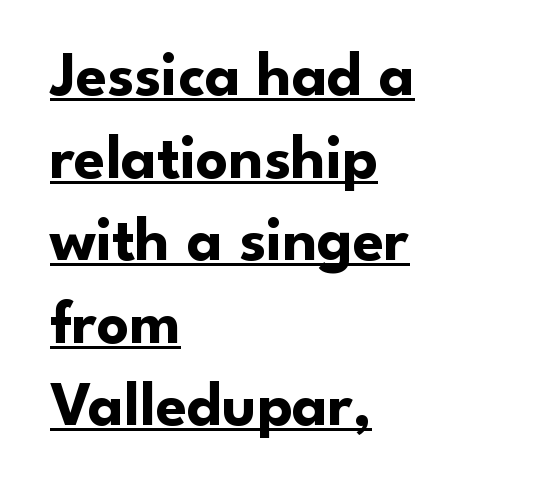
Letterform terminals end flat and unadorned throughout the passage. The font's upright variant was chosen for this text. As a designer I'd log this as weight 700, bold. A typographer would call this underscored text.
